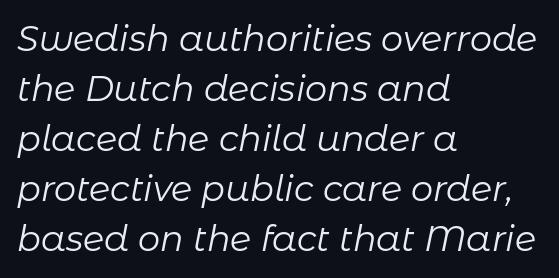
Q: Is the text bold? A: No.
Q: Is the text italic (slanted)? A: Yes, it leans right by about 11 degrees.
Q: Is the text underlined? A: No.
Q: How is the paragraph aligned? A: Left-aligned.
Q: Is the spacing between letters normal or unusually wide? A: Normal.
Q: Is the spacing between lines tight, normal or loose? A: Normal.
Q: Width (condensed, normal, or wide)? A: Normal.
Q: Stroke contrast? A: Low.
Q: x-height? A: Medium.
Q: Monospaced? A: No.
